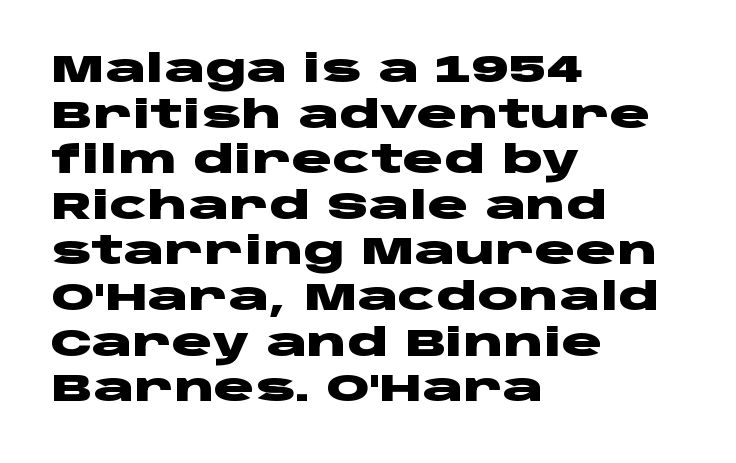
The image shows 38 px heavy, wide sans-serif type, upright; set left-aligned, line spacing 1.2x, normal letter spacing, not underlined; low stroke contrast and a large x-height.
